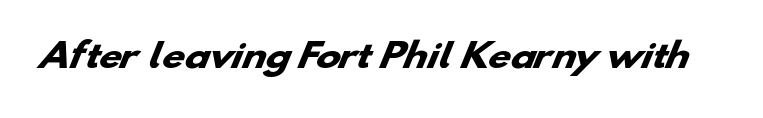
The image shows 33 px heavy, wide sans-serif type; set normal letter spacing, not underlined; low stroke contrast and a small x-height.
